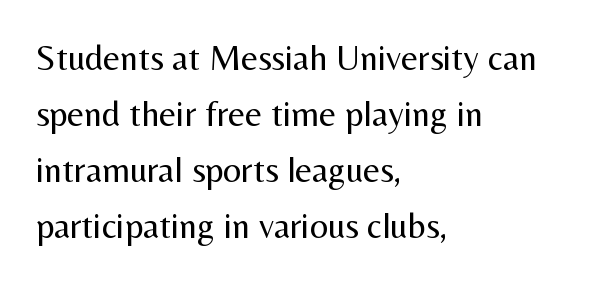
Q: Is the text bold? A: No.
Q: Is the text italic (slanted)? A: No, it is upright.
Q: Is the typeface a serif or a sans-serif typeface? A: Sans-serif.
Q: Is the text underlined? A: No.
Q: How is the paragraph aligned? A: Left-aligned.
Q: Is the spacing between letters normal or unusually wide? A: Normal.
Q: Is the spacing between lines tight, normal or loose? A: Normal.
Q: Width (condensed, normal, or wide)? A: Normal.
Q: Stroke contrast? A: Medium.
Q: x-height? A: Medium.
Q: Monospaced? A: No.
